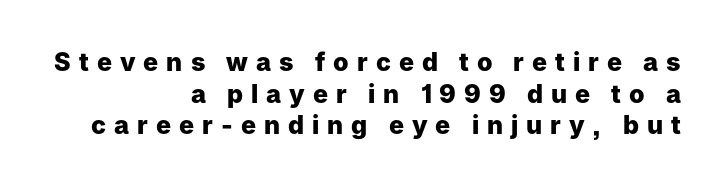
{"italic": "no", "bold": "yes", "underline": "no", "align": "right", "line_spacing": "normal", "line_spacing_ratio": 1.27, "letter_spacing": "wide", "letter_spacing_em": 0.32, "glyph_px": 25}
